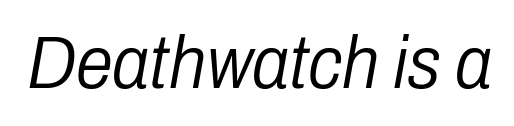
{"italic": "yes", "lean": "right", "slant_degrees": 10, "bold": "no", "weight": "light", "width": "condensed", "stroke_contrast": "low", "x_height": "medium", "monospaced": "no", "underline": "no", "letter_spacing": "normal", "letter_spacing_em": 0.0, "glyph_px": 75}
